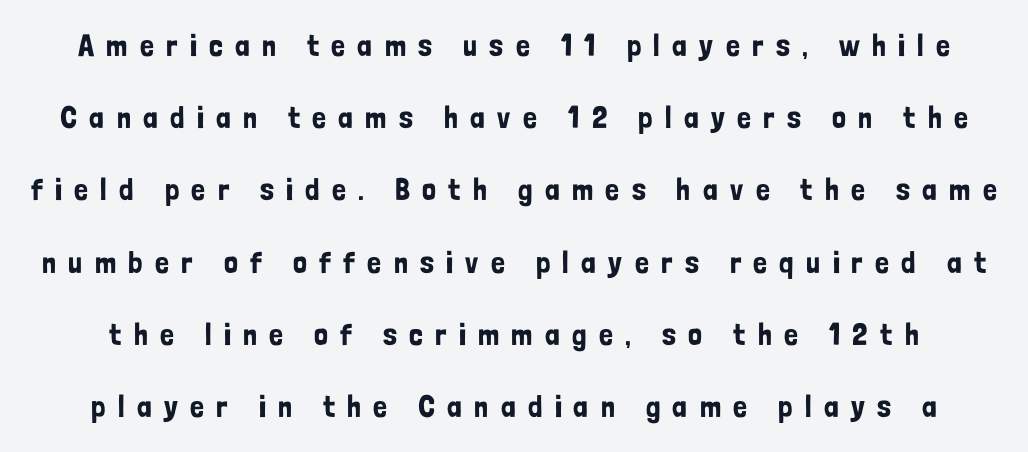
Q: Is the text italic (slanted)? A: No, it is upright.
Q: Is the typeface a serif or a sans-serif typeface? A: Sans-serif.
Q: Is the text underlined? A: No.
Q: Is the spacing between letters normal or unusually wide? A: Unusually wide.
Q: Is the spacing between lines tight, normal or loose? A: Loose.
Q: Width (condensed, normal, or wide)? A: Condensed.
Q: Stroke contrast? A: Low.
Q: x-height? A: Medium.
Q: Monospaced? A: No.
